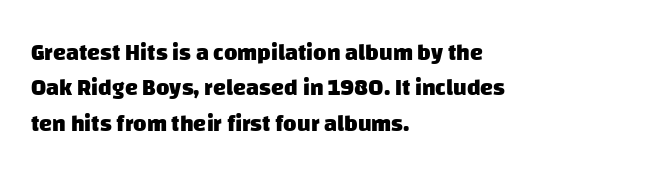
The image shows 23 px bold type; set left-aligned, normal line spacing (1.54x), normal letter spacing, not underlined.
